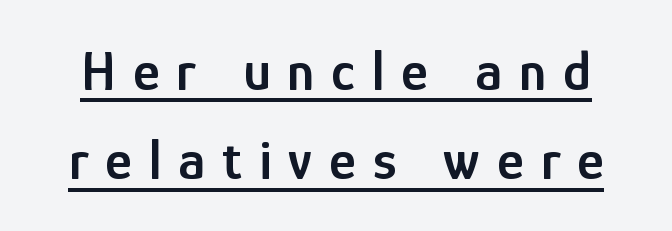
A typesetter would call this leading conventional body-copy spacing. Look at the tracking — it's clearly loosened, letters drifting apart. Like a heading marked for emphasis, these lines bear an underscore. These lines are rendered in a variable-pitch font.
